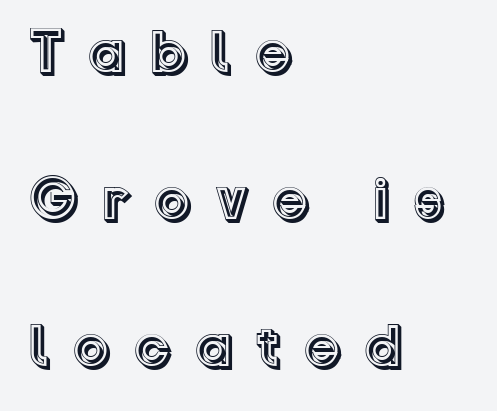
Do the characters align in a grid? No, the font is proportional. No word sits above an underline. The axis of the letterforms is exactly vertical. Compared with typical paragraphs, the rows here are farther apart. Glyph-to-glyph distance is far greater than everyday printed text. In CSS terms this would be text-align: left.
